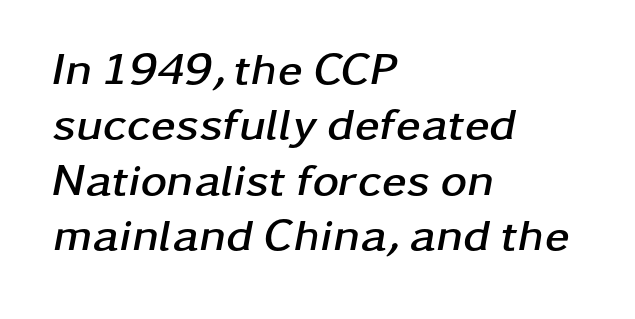
Q: Is the text bold? A: Yes.
Q: Is the text italic (slanted)? A: Yes, it leans right by about 11 degrees.
Q: Is the text underlined? A: No.
Q: How is the paragraph aligned? A: Left-aligned.
Q: Is the spacing between letters normal or unusually wide? A: Normal.
Q: Width (condensed, normal, or wide)? A: Wide.
Q: Stroke contrast? A: Low.
Q: x-height? A: Medium.
Q: Monospaced? A: No.
